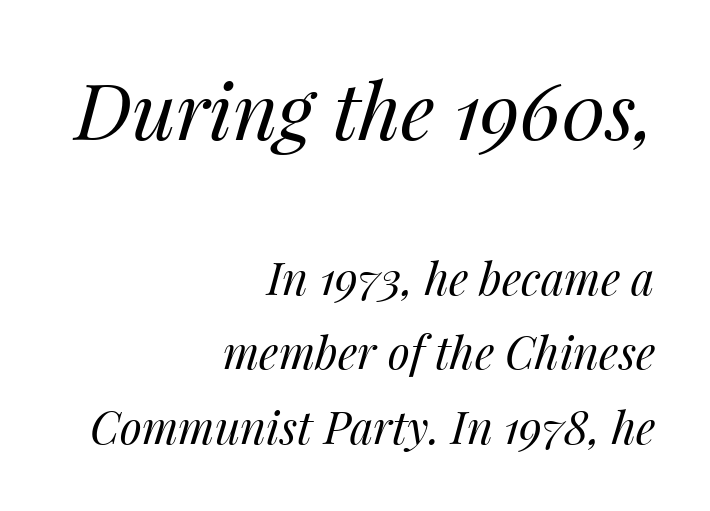
Which of the two is more prominent by size? The first, at the top. This sample uses an oblique cut, with every glyph tilted off the vertical. Bare-footed words on every line. This sample is right-justified, so line beginnings fall wherever the words allow. Horizontal bands of white between lines are of average thickness.
